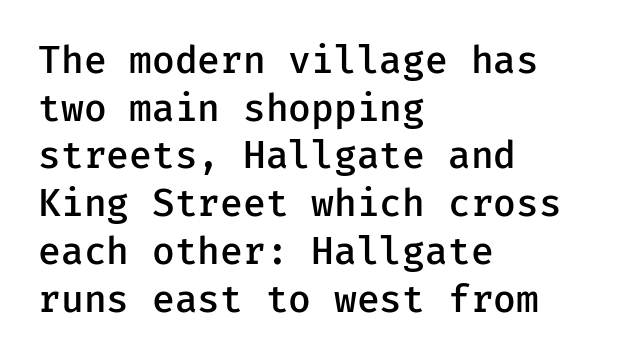
{"serif": "no", "italic": "no", "bold": "semi", "weight": "semibold", "width": "normal", "stroke_contrast": "low", "x_height": "medium", "monospaced": "yes", "underline": "no", "align": "left", "line_spacing": "normal", "line_spacing_ratio": 1.29, "letter_spacing": "normal", "letter_spacing_em": 0.0, "glyph_px": 37}
